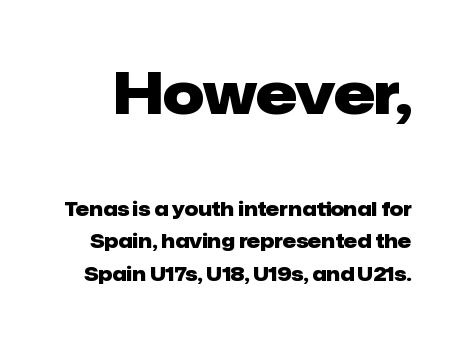
The image shows 58 px heavy sans-serif type, upright; set normal line spacing (1.7x), normal letter spacing, not underlined; the first (top) block is 3.05x larger; low stroke contrast and a medium x-height.
